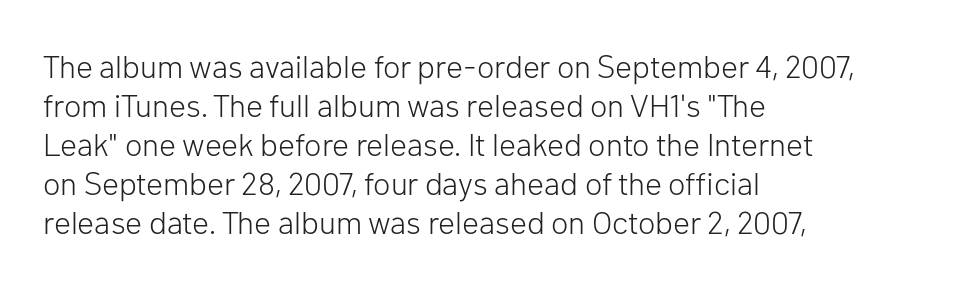
{"serif": "no", "italic": "no", "bold": "no", "weight": "light", "width": "normal", "stroke_contrast": "low", "x_height": "medium", "monospaced": "no", "underline": "no", "align": "left", "line_spacing_ratio": 1.22, "letter_spacing": "normal", "letter_spacing_em": 0.0, "glyph_px": 32}
